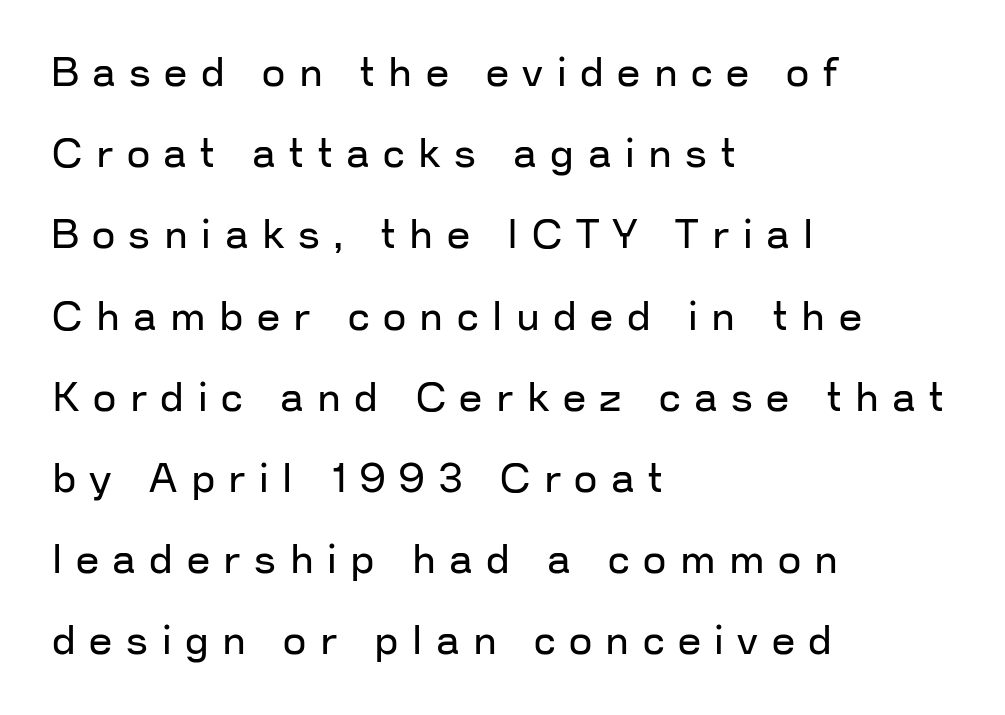
{"serif": "no", "italic": "no", "bold": "no", "weight": "regular", "width": "normal", "stroke_contrast": "low", "x_height": "medium", "monospaced": "no", "underline": "no", "align": "left", "line_spacing": "loose", "line_spacing_ratio": 1.98, "letter_spacing": "wide", "letter_spacing_em": 0.33, "glyph_px": 41}
